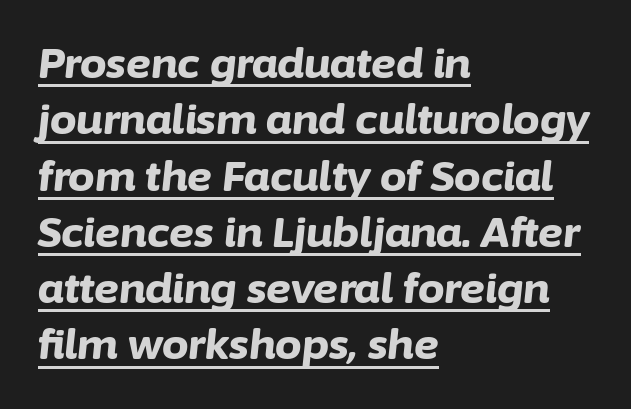
{"italic": "yes", "lean": "right", "slant_degrees": 6, "bold": "yes", "weight": "bold", "width": "normal", "stroke_contrast": "low", "x_height": "medium", "monospaced": "no", "underline": "yes", "align": "left", "line_spacing": "normal", "line_spacing_ratio": 1.34, "letter_spacing": "normal", "letter_spacing_em": 0.0, "glyph_px": 42}
